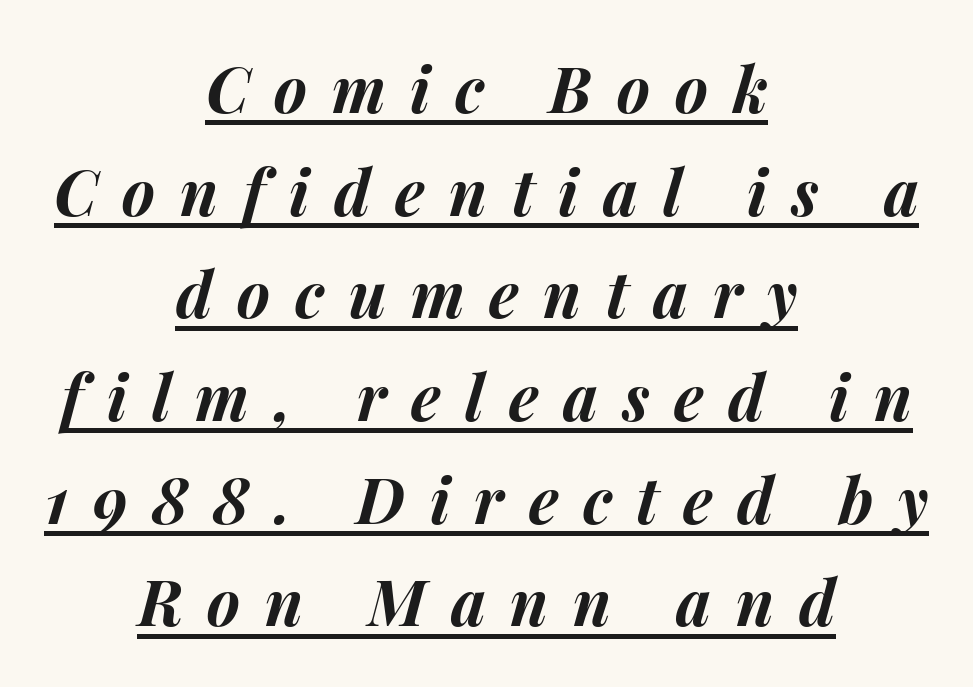
The image shows 63 px bold type, italic (leaning right); set centered, normal line spacing (1.63x), unusually wide letter spacing (+0.39 em), underlined; medium stroke contrast and a medium x-height.
